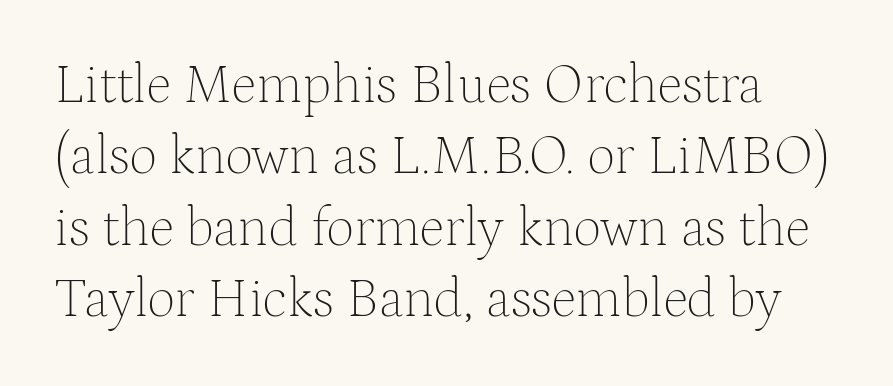
Q: Is the text bold? A: No.
Q: Is the text italic (slanted)? A: No, it is upright.
Q: Is the typeface a serif or a sans-serif typeface? A: Serif.
Q: Is the text underlined? A: No.
Q: Is the spacing between letters normal or unusually wide? A: Normal.
Q: Is the spacing between lines tight, normal or loose? A: Normal.
Q: Width (condensed, normal, or wide)? A: Normal.
Q: Stroke contrast? A: Medium.
Q: x-height? A: Medium.
Q: Monospaced? A: No.
